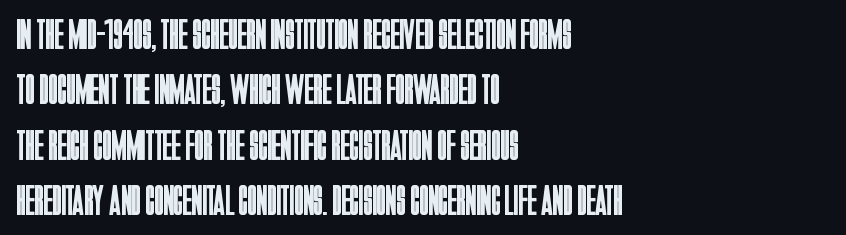
Q: Is the text bold? A: No.
Q: Is the text italic (slanted)? A: No, it is upright.
Q: Is the typeface a serif or a sans-serif typeface? A: Sans-serif.
Q: Is the text underlined? A: No.
Q: How is the paragraph aligned? A: Left-aligned.
Q: Is the spacing between letters normal or unusually wide? A: Normal.
Q: Is the spacing between lines tight, normal or loose? A: Normal.
Q: Width (condensed, normal, or wide)? A: Condensed.
Q: Stroke contrast? A: Low.
Q: x-height? A: Large.
Q: Monospaced? A: No.
